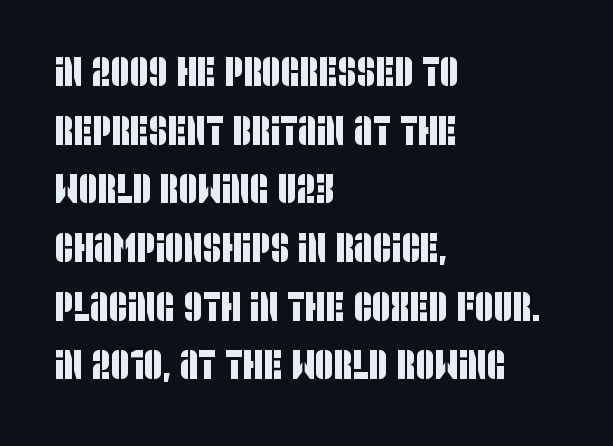
Q: Is the typeface a serif or a sans-serif typeface? A: Sans-serif.
Q: Is the text underlined? A: No.
Q: How is the paragraph aligned? A: Left-aligned.
Q: Is the spacing between letters normal or unusually wide? A: Normal.
Q: Is the spacing between lines tight, normal or loose? A: Normal.
Q: Width (condensed, normal, or wide)? A: Condensed.
Q: Stroke contrast? A: Low.
Q: x-height? A: Large.
Q: Monospaced? A: No.
